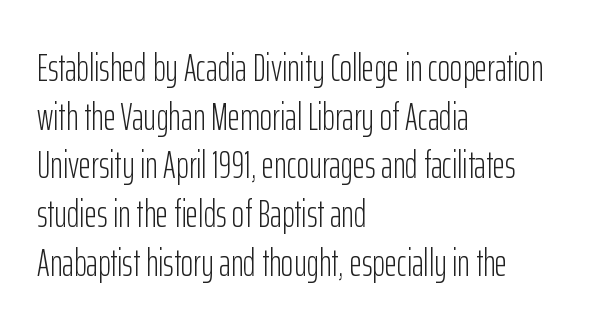
{"serif": "no", "italic": "no", "bold": "no", "weight": "light", "width": "condensed", "stroke_contrast": "low", "x_height": "medium", "monospaced": "no", "underline": "no", "align": "left", "line_spacing": "normal", "line_spacing_ratio": 1.28, "letter_spacing": "normal", "letter_spacing_em": 0.0, "glyph_px": 38}
